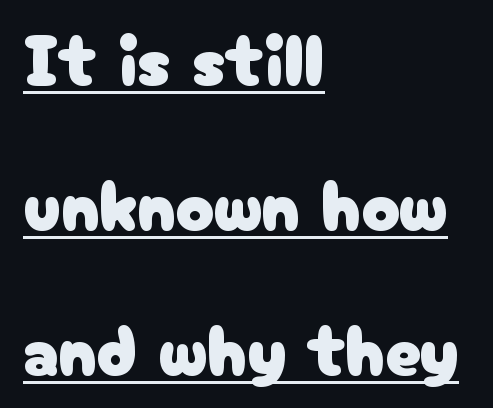
Varying glyph widths throughout — classic text-font behaviour. The type sits square on the baseline with zero lean. Characters follow at the spacing the type designer built in. The glyphs in this specimen are sans serif.
